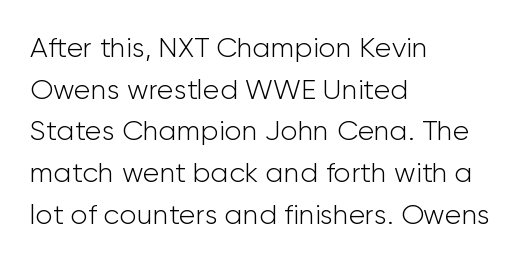
{"serif": "no", "italic": "no", "bold": "no", "weight": "light", "width": "normal", "stroke_contrast": "low", "x_height": "medium", "monospaced": "no", "underline": "no", "align": "left", "line_spacing": "normal", "line_spacing_ratio": 1.49, "letter_spacing": "normal", "letter_spacing_em": 0.0, "glyph_px": 28}
